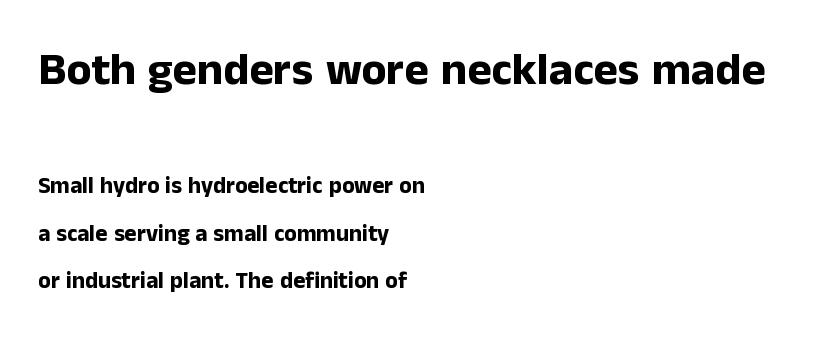
These lines are rendered in a variable-pitch font. As a designer I'd log this as weight 700, bold. The upper block of text is set noticeably larger than the block beneath it. Default kerning and tracking; the words read as compact shapes. The rag falls on the right side of this text block. Look at the bottom of the vertical strokes: they stop flat, with no serifs.
